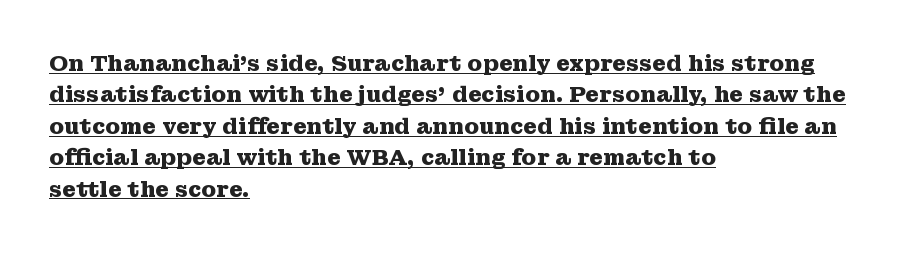
Q: Is the text bold? A: Yes.
Q: Is the text italic (slanted)? A: No, it is upright.
Q: Is the text underlined? A: Yes.
Q: How is the paragraph aligned? A: Left-aligned.
Q: Is the spacing between letters normal or unusually wide? A: Normal.
Q: Is the spacing between lines tight, normal or loose? A: Normal.
